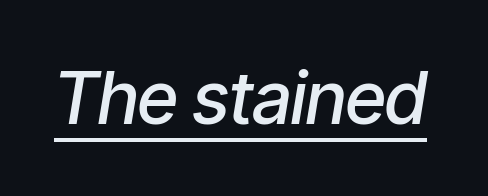
A continuous stroke trails under the words, as in a hyperlink. The typography opts for an oblique posture over an upright one. The characters look somewhat weighty, a semibold short of true bold. Glyph-to-glyph distance matches everyday printed text. Looks like regular typesetting: each glyph gets only the width it needs.
